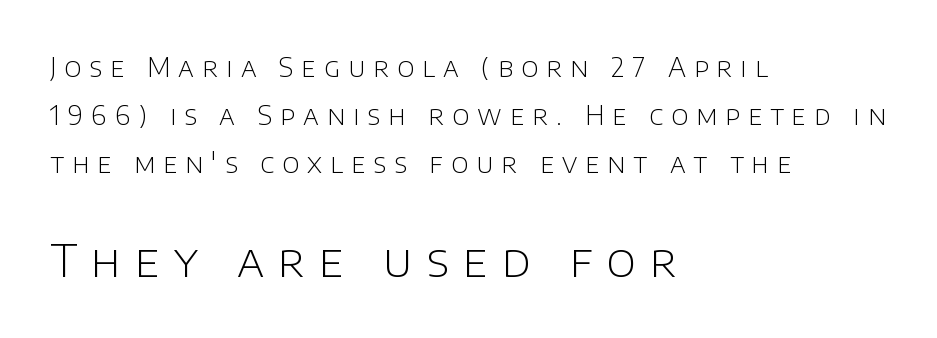
{"serif": "no", "italic": "no", "bold": "no", "weight": "light", "width": "normal", "stroke_contrast": "low", "x_height": "large", "monospaced": "no", "underline": "no", "align": "left", "line_spacing_ratio": 1.85, "letter_spacing": "wide", "letter_spacing_em": 0.31, "larger_block": "second", "size_ratio": 1.73, "glyph_px": 45}
